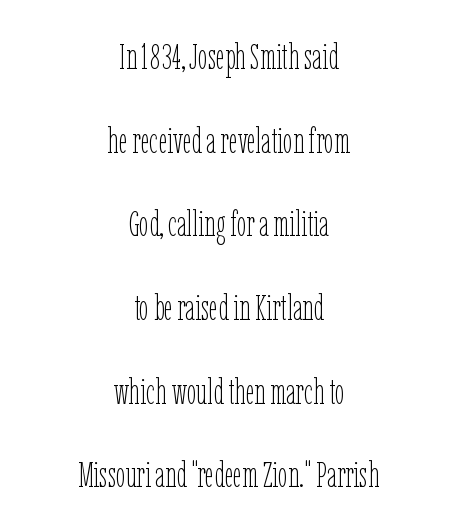
{"italic": "no", "bold": "no", "weight": "thin", "width": "condensed", "stroke_contrast": "low", "x_height": "medium", "monospaced": "no", "underline": "no", "align": "center", "line_spacing": "loose", "line_spacing_ratio": 2.39, "letter_spacing": "normal", "letter_spacing_em": 0.0, "glyph_px": 35}
